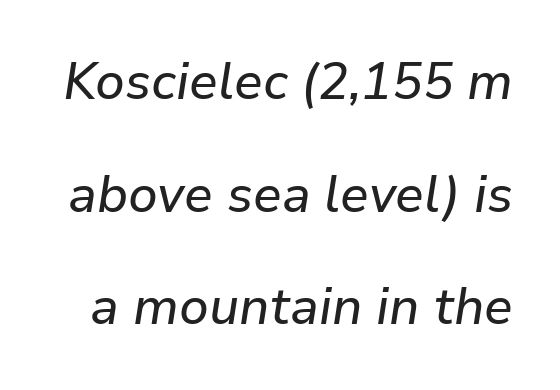
Q: Is the text italic (slanted)? A: Yes, it leans right by about 9 degrees.
Q: Is the text underlined? A: No.
Q: Is the spacing between letters normal or unusually wide? A: Normal.
Q: Is the spacing between lines tight, normal or loose? A: Loose.
Q: Width (condensed, normal, or wide)? A: Normal.
Q: Stroke contrast? A: Low.
Q: x-height? A: Medium.
Q: Monospaced? A: No.
